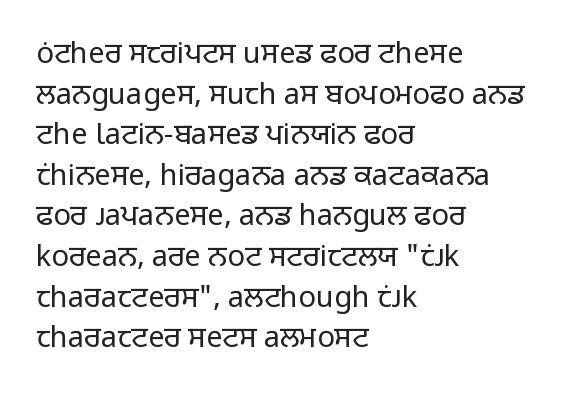
Q: Is the text bold? A: No.
Q: Is the text italic (slanted)? A: No, it is upright.
Q: Is the typeface a serif or a sans-serif typeface? A: Sans-serif.
Q: Is the text underlined? A: No.
Q: How is the paragraph aligned? A: Left-aligned.
Q: Is the spacing between letters normal or unusually wide? A: Normal.
Q: Is the spacing between lines tight, normal or loose? A: Normal.
Q: Width (condensed, normal, or wide)? A: Normal.
Q: Stroke contrast? A: Low.
Q: x-height? A: Medium.
Q: Monospaced? A: No.
